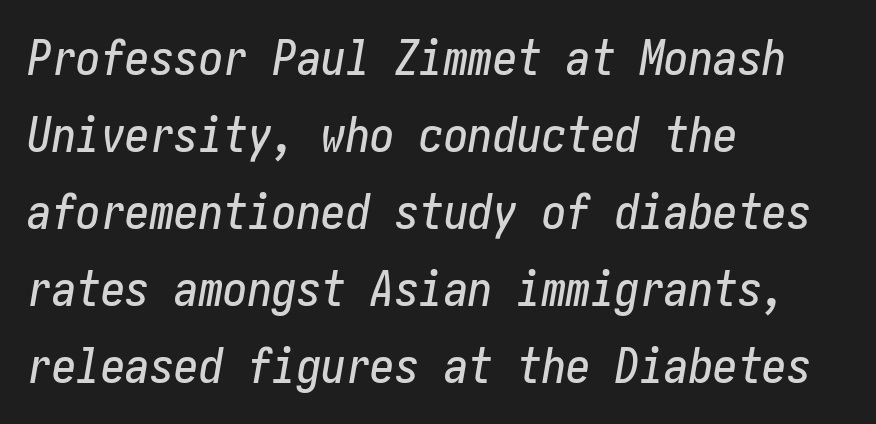
Q: Is the text italic (slanted)? A: Yes, it leans right by about 10 degrees.
Q: Is the text underlined? A: No.
Q: How is the paragraph aligned? A: Left-aligned.
Q: Is the spacing between letters normal or unusually wide? A: Normal.
Q: Is the spacing between lines tight, normal or loose? A: Normal.
Q: Width (condensed, normal, or wide)? A: Condensed.
Q: Stroke contrast? A: Low.
Q: x-height? A: Medium.
